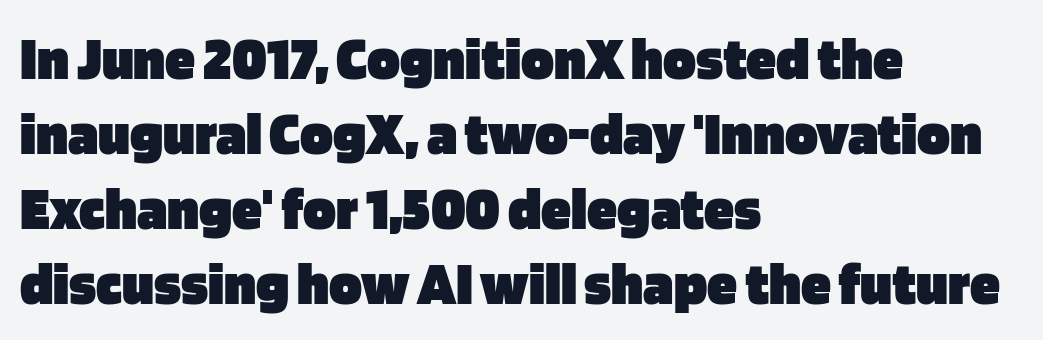
Think of a printed novel: that variable character pitch is what you see here. The text block is weighted toward the left margin, trailing off unevenly rightward. Bold? Absolutely — the strokes are thick and heavy. The designer went with a sans here, leaving each stem footless.
